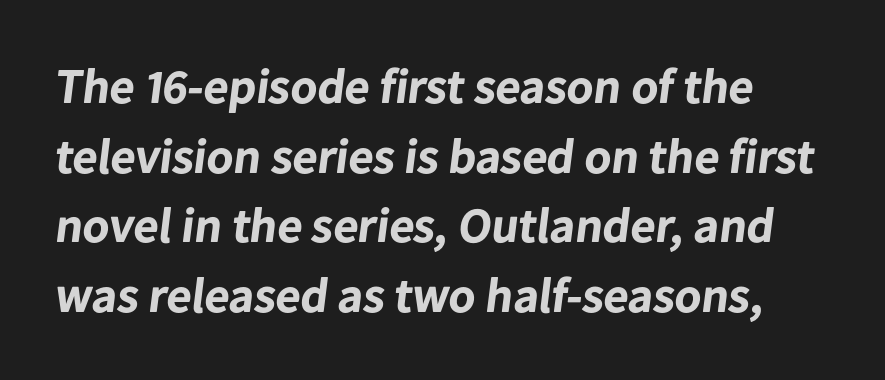
These lines stack with their left ends in a neat column. Compared with an ordinary text face, these strokes are far heavier — a full bold. Quick note: interline space is typical. Spacing verdict: proportional, widths tailored to each character. The characters display no serif detailing; their extremities are plain. The line texture is even and compact thanks to regular tracking.
